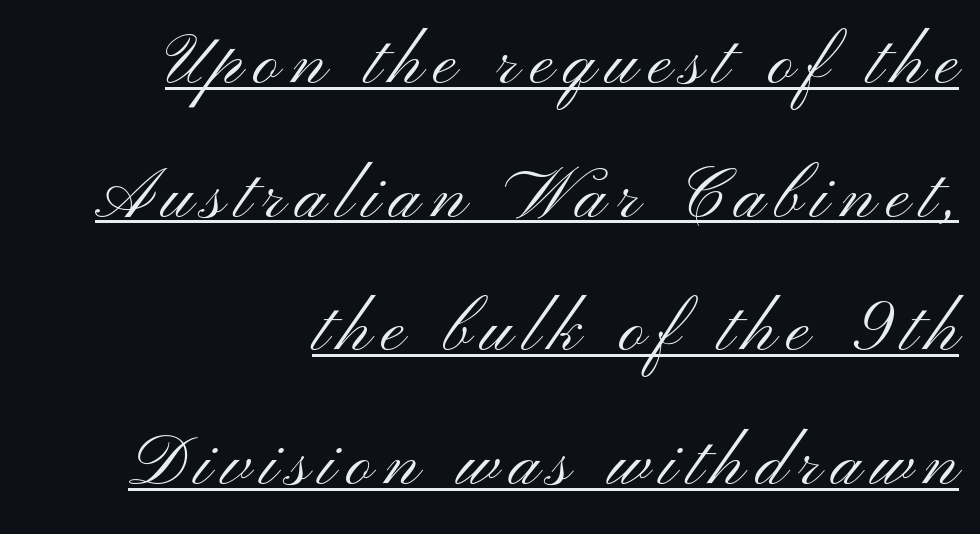
How would I describe the line gaps? Wide and relaxed. You can see a thin bar hugging the bottom of the glyphs. Here the designer chose a conventional face with non-uniform glyph widths. The typesetter chose a ragged-left arrangement here. Caption: face not bold, strokes unweighted. A sans-serif font was chosen for this passage.
